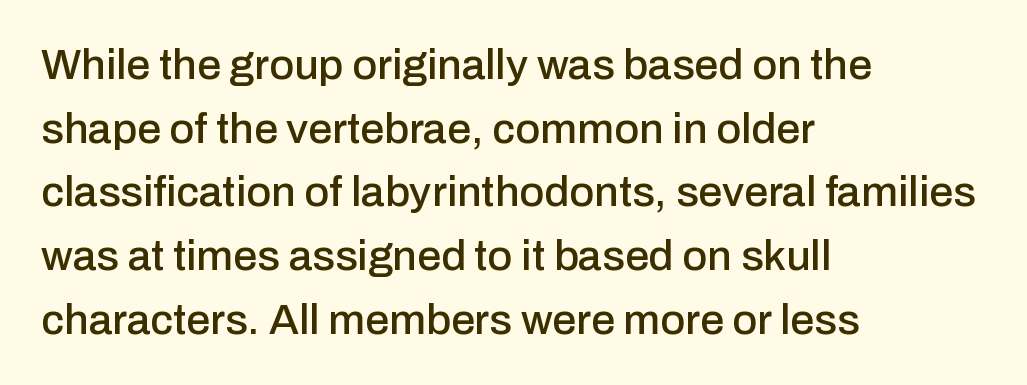
Q: Is the text italic (slanted)? A: No, it is upright.
Q: Is the typeface a serif or a sans-serif typeface? A: Sans-serif.
Q: Is the text underlined? A: No.
Q: How is the paragraph aligned? A: Left-aligned.
Q: Is the spacing between letters normal or unusually wide? A: Normal.
Q: Is the spacing between lines tight, normal or loose? A: Normal.
Q: Width (condensed, normal, or wide)? A: Normal.
Q: Stroke contrast? A: Low.
Q: x-height? A: Medium.
Q: Monospaced? A: No.
